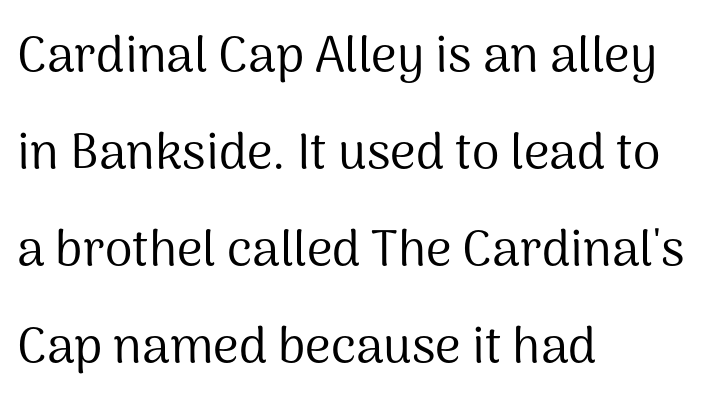
Rows of type keep a wide berth in the vertical direction. Is this a sans? Yes — the strokes have no serifs. These lines are set flush left with a ragged right edge. Rendered with straight, roman letterforms. These lines keep a tight, regular rhythm from letter to letter.
